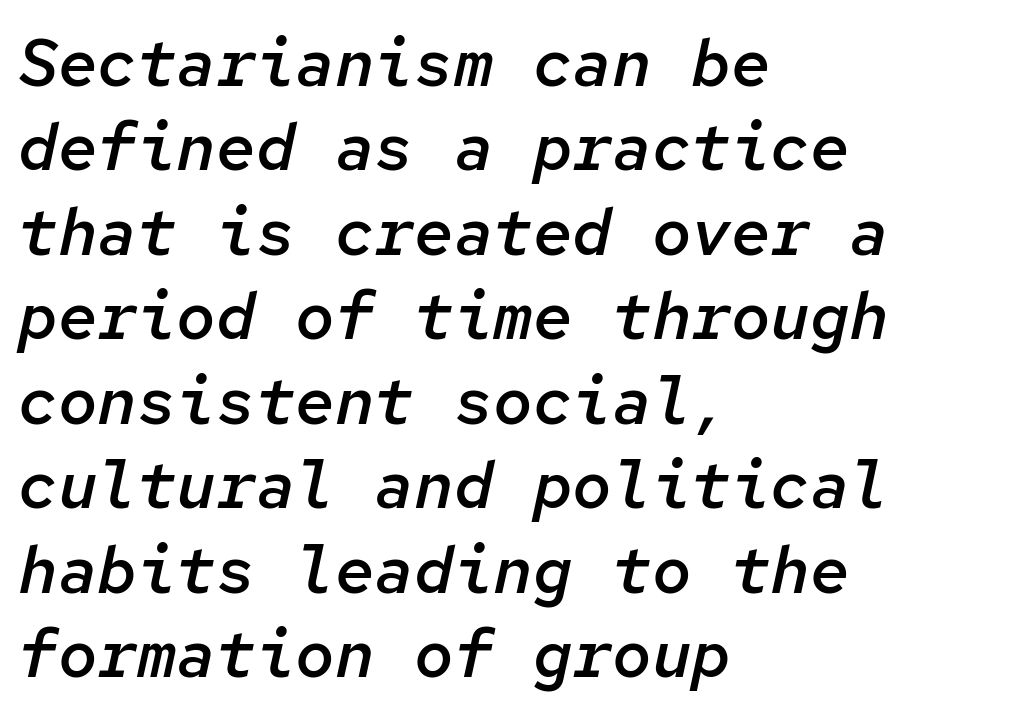
The image shows 66 px semibold type, italic (leaning right), monospaced; set left-aligned, normal line spacing (1.28x), normal letter spacing, not underlined; low stroke contrast and a medium x-height.
